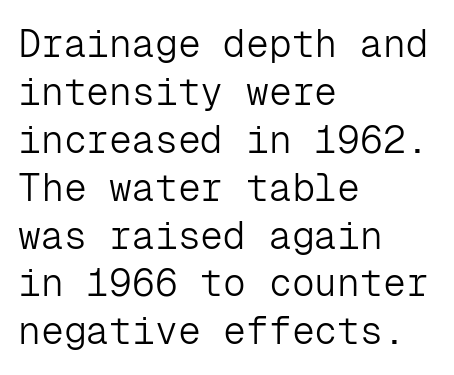
Q: Is the text bold? A: No.
Q: Is the text italic (slanted)? A: No, it is upright.
Q: Is the typeface a serif or a sans-serif typeface? A: Sans-serif.
Q: Is the text underlined? A: No.
Q: How is the paragraph aligned? A: Left-aligned.
Q: Is the spacing between letters normal or unusually wide? A: Normal.
Q: Is the spacing between lines tight, normal or loose? A: Normal.
Q: Width (condensed, normal, or wide)? A: Normal.
Q: Stroke contrast? A: Low.
Q: x-height? A: Medium.
Q: Monospaced? A: Yes.
